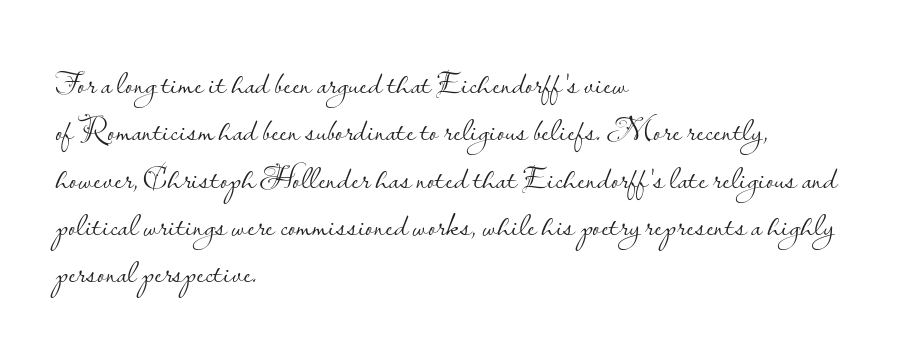
{"serif": "no", "bold": "no", "weight": "light", "width": "normal", "stroke_contrast": "low", "x_height": "small", "monospaced": "no", "underline": "no", "align": "left", "line_spacing": "normal", "line_spacing_ratio": 1.39, "letter_spacing": "normal", "letter_spacing_em": 0.0, "glyph_px": 34}
